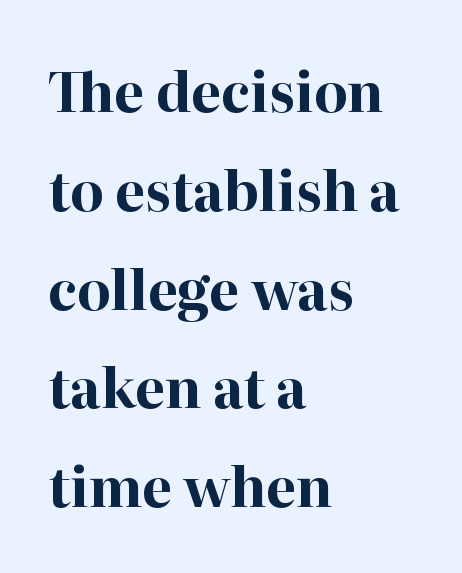
Descender tails drop into unmarked territory. The type sits square on the baseline with zero lean. Each letter keeps its own natural width here, so spacing adapts to shape. A student would call this left alignment; a typographer would say flush left, rag right.
